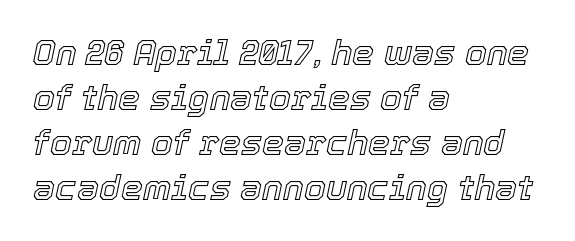
The image shows 35 px text type, italic (leaning right); set left-aligned, normal line spacing (1.29x), normal letter spacing, not underlined; a medium x-height.
